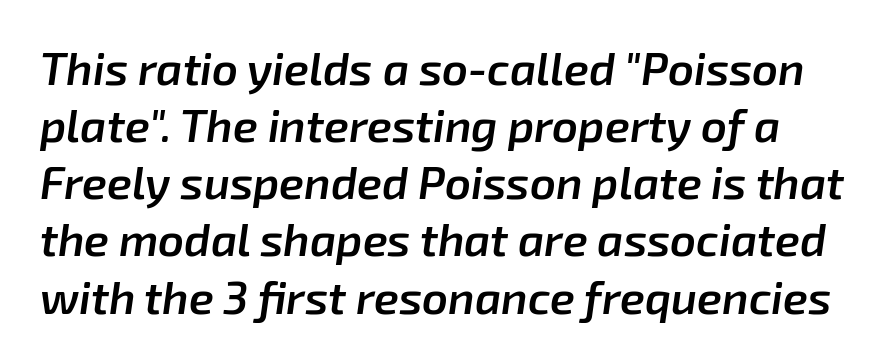
Line spacing here is normal. Designer's note — italics engaged. Letter spacing: default. In terms of weight, the rendering is demibold, just under bold. Do the characters align in a grid? No, the font is proportional. The area under the type is left untouched.
